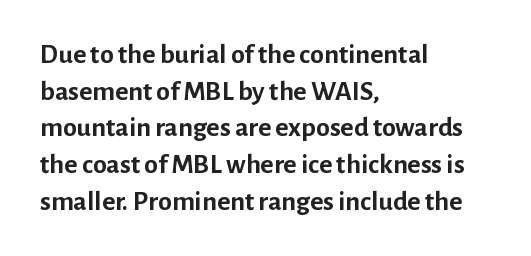
The image shows 28 px semibold sans-serif type, upright; set left-aligned, normal line spacing (1.31x), normal letter spacing, not underlined; low stroke contrast and a medium x-height.
